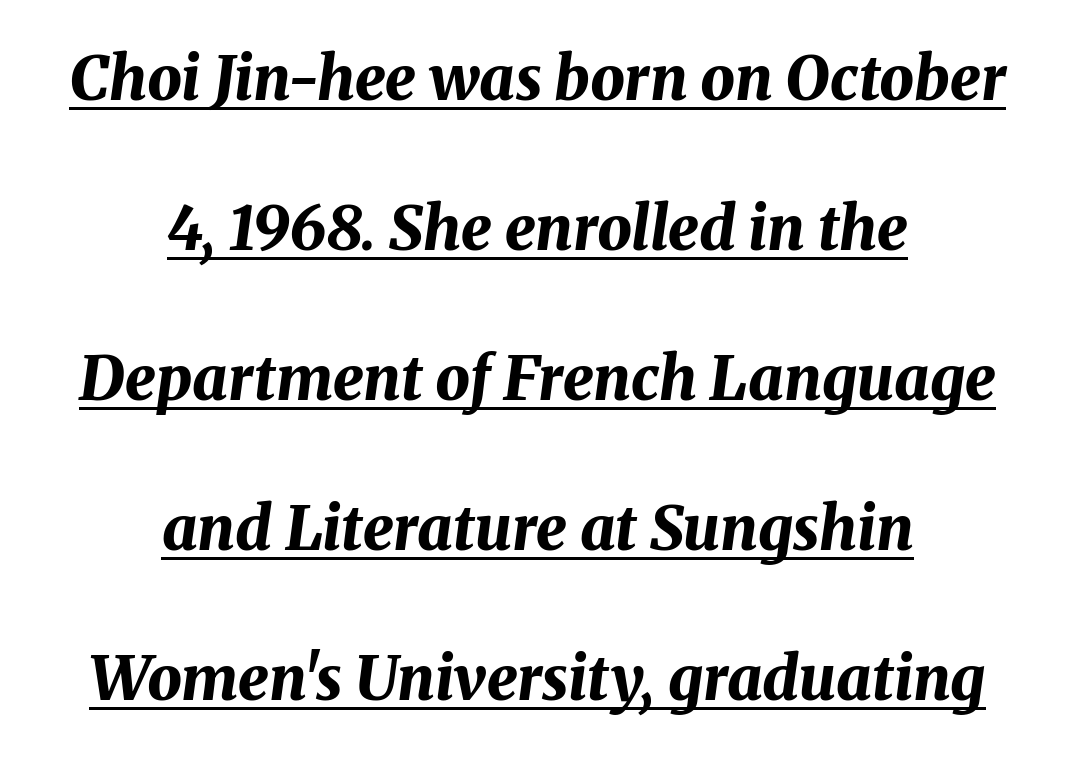
The image shows 61 px bold type, italic (leaning right); set centered, loose line spacing (2.46x), normal letter spacing, underlined; medium stroke contrast and a medium x-height.
